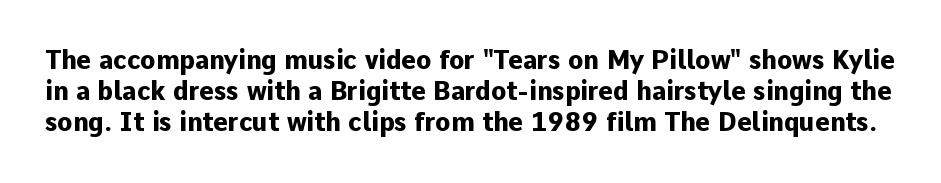
{"italic": "no", "bold": "yes", "underline": "no", "line_spacing_ratio": 1.24, "letter_spacing": "normal", "letter_spacing_em": 0.0, "glyph_px": 25}
